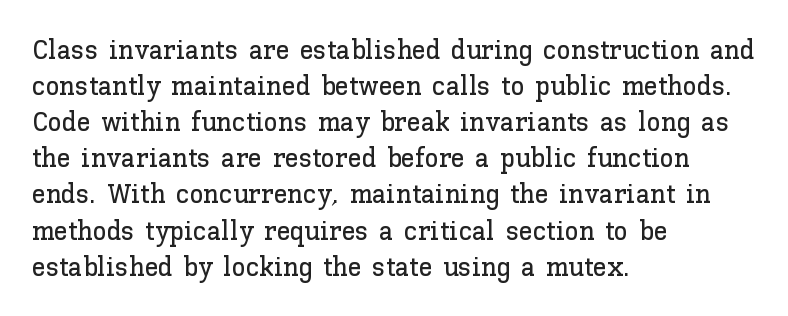
The image shows 28 px text type, upright; set left-aligned, normal line spacing (1.29x), normal letter spacing, not underlined; low stroke contrast and a medium x-height.
